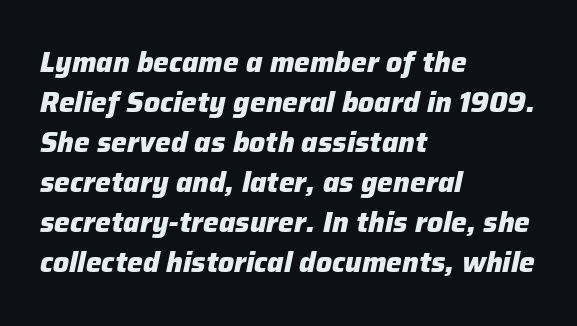
The glyphs are unaccompanied by any horizontal stroke below them. The rendering anchors every line to the left-hand side. The font is running at its bold setting. This rendering leaves character spacing at its baseline value. Interline gaps are of average width in this sample. Think of a printed novel: that variable character pitch is what you see here.
